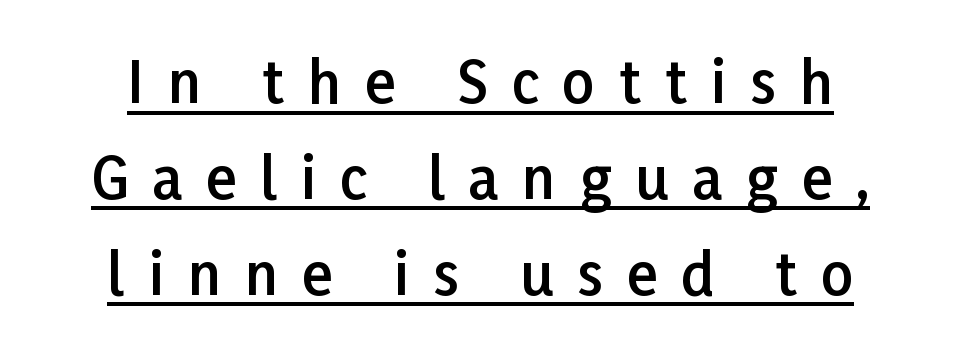
{"serif": "no", "italic": "no", "bold": "semi", "weight": "semibold", "width": "normal", "stroke_contrast": "low", "x_height": "medium", "monospaced": "no", "underline": "yes", "line_spacing": "normal", "line_spacing_ratio": 1.68, "letter_spacing": "wide", "letter_spacing_em": 0.42, "glyph_px": 57}
